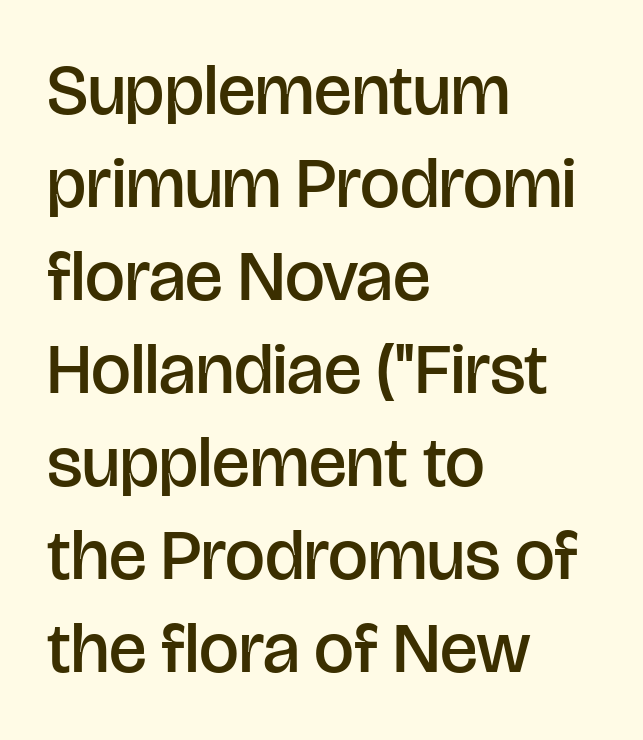
The image shows 71 px semibold sans-serif type, upright; set left-aligned, normal line spacing (1.31x), normal letter spacing, not underlined; low stroke contrast and a large x-height.
